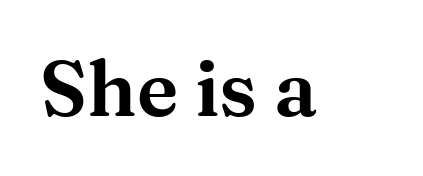
Q: Is the text italic (slanted)? A: No, it is upright.
Q: Is the typeface a serif or a sans-serif typeface? A: Serif.
Q: Is the text underlined? A: No.
Q: Is the spacing between letters normal or unusually wide? A: Normal.
Q: Width (condensed, normal, or wide)? A: Wide.
Q: Stroke contrast? A: Medium.
Q: x-height? A: Medium.
Q: Monospaced? A: No.
